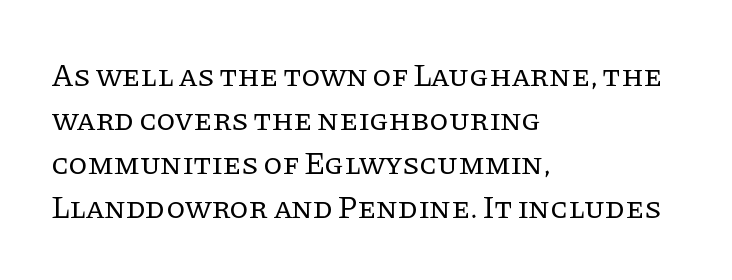
The image shows 31 px regular-weight serif type, upright; set left-aligned, normal line spacing (1.42x), normal letter spacing, not underlined; low stroke contrast and a large x-height.
